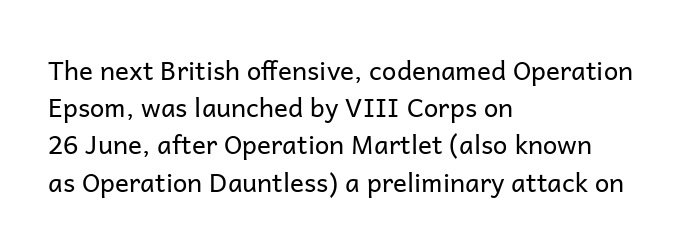
The image shows 26 px text type, upright; set left-aligned, normal line spacing (1.43x), normal letter spacing, not underlined.
